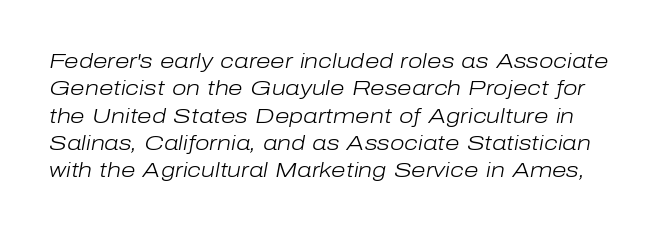
Honestly, there is no underline to notice here at all. The lettering tilts uniformly, giving the passage an italic look. Leading matches the norm, producing a regular column. Nothing heavy about these letters — not bold at all. The gaps between neighbouring characters are ordinary and unremarkable.
